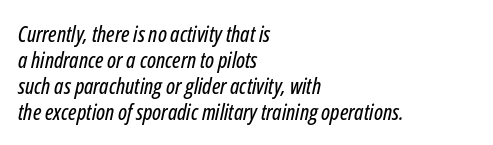
{"italic": "yes", "lean": "right", "slant_degrees": 12, "underline": "no", "align": "left", "line_spacing_ratio": 1.18, "letter_spacing": "normal", "letter_spacing_em": 0.0, "glyph_px": 22}
